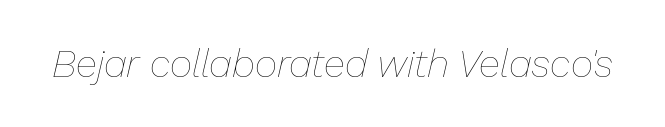
The image shows 39 px thin type, italic (leaning right); set normal letter spacing, not underlined; low stroke contrast and a medium x-height.
